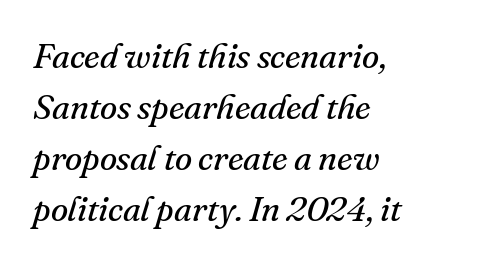
The image shows 35 px regular-weight serif type, italic (leaning right); set left-aligned, normal line spacing (1.46x), normal letter spacing, not underlined; medium stroke contrast and a small x-height.
